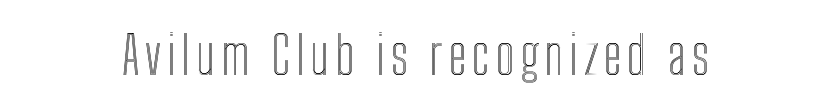
{"italic": "no", "width": "condensed", "x_height": "medium", "monospaced": "no", "underline": "no", "align": "center", "glyph_px": 52}
